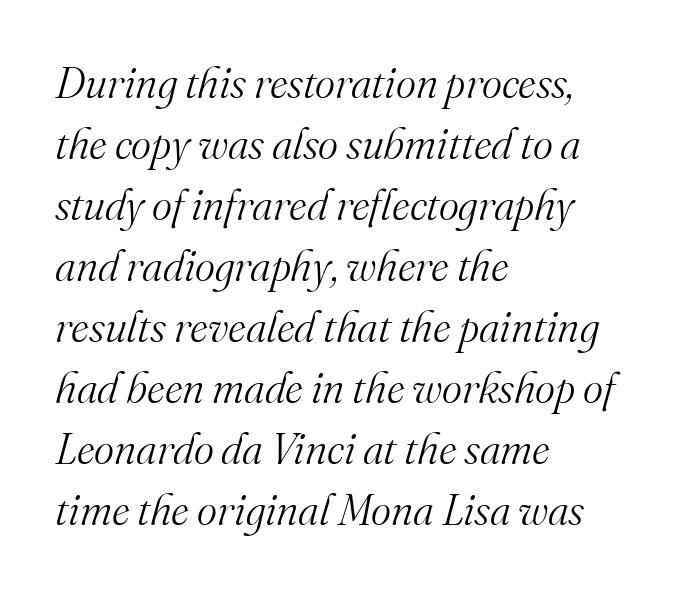
I'd call this a serif setting — the letters wear small feet. The words here are not underlined. Each stroke keeps to a modest, everyday thickness or less. If you measured baseline to baseline, you'd find a middling distance. Spacing verdict: proportional, widths tailored to each character.
